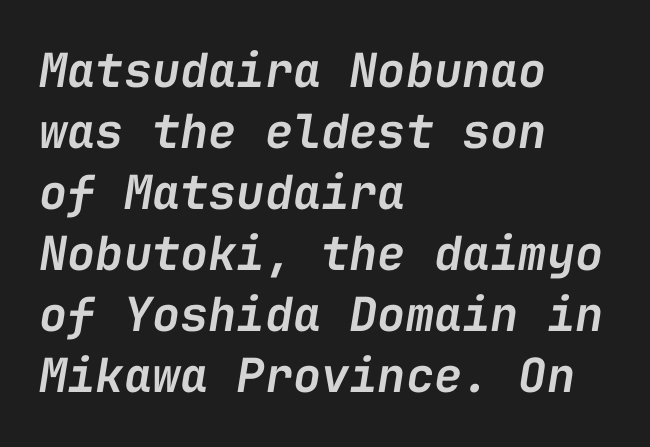
This block has exactly the height ordinary leading produces. The rendering keeps characters at their native spacing. The letters are slanted; this is an italic face. Weight: semibold (demi). Just letters on the line, the space beneath them empty. These lines are set flush left with a ragged right edge.
